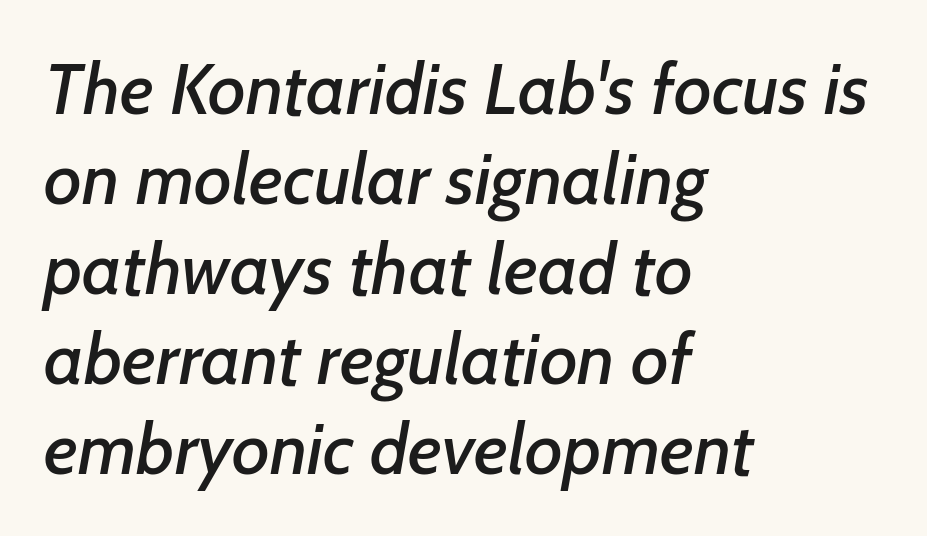
Q: Is the typeface a serif or a sans-serif typeface? A: Sans-serif.
Q: Is the text underlined? A: No.
Q: How is the paragraph aligned? A: Left-aligned.
Q: Is the spacing between letters normal or unusually wide? A: Normal.
Q: Is the spacing between lines tight, normal or loose? A: Normal.
Q: Width (condensed, normal, or wide)? A: Normal.
Q: Stroke contrast? A: Low.
Q: x-height? A: Medium.
Q: Monospaced? A: No.
